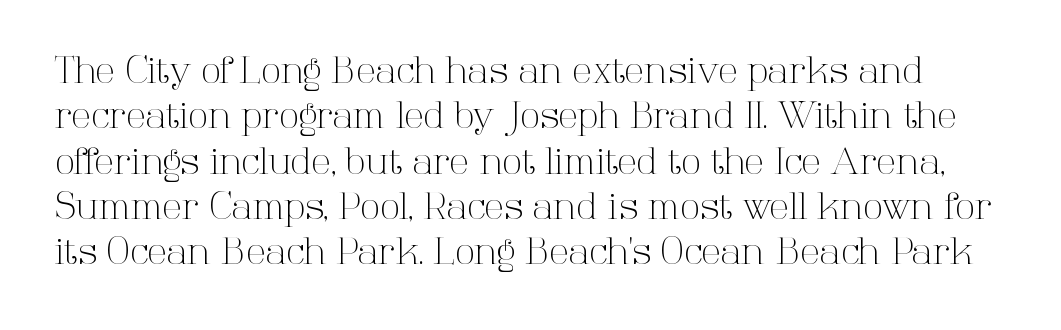
The letters advance in unequal steps, a hallmark of proportional type. Underlining? Definitely not there. No letter is thick-stroked: the sample isn't bold. In terms of letterspacing, this is plain default setting. The vertical gap from one line to the next is medium. Is there any slant? The stems are plumb.
